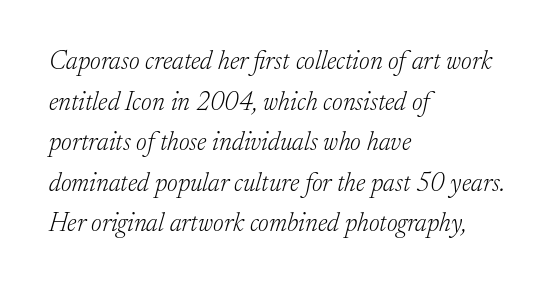
Q: Is the text bold? A: No.
Q: Is the text italic (slanted)? A: Yes, it leans right by about 17 degrees.
Q: Is the text underlined? A: No.
Q: How is the paragraph aligned? A: Left-aligned.
Q: Is the spacing between letters normal or unusually wide? A: Normal.
Q: Is the spacing between lines tight, normal or loose? A: Normal.
